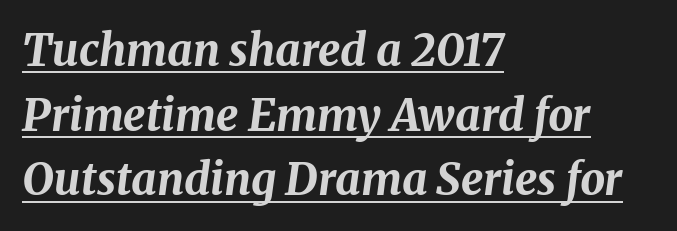
The image shows 44 px bold type, italic (leaning right); set left-aligned, normal line spacing (1.47x), normal letter spacing, underlined; medium stroke contrast and a medium x-height.
